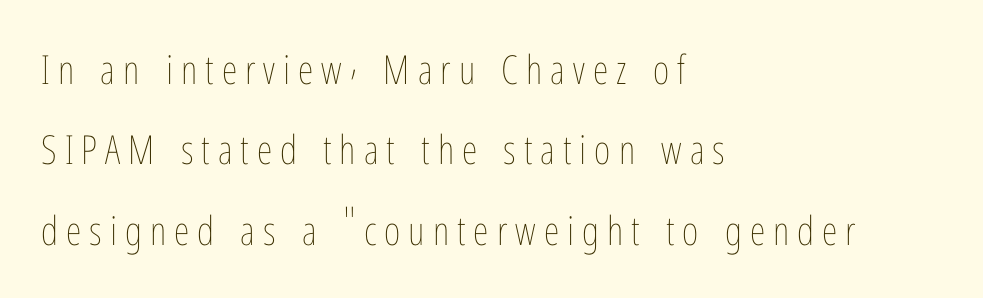
Q: Is the text bold? A: No.
Q: Is the text italic (slanted)? A: No, it is upright.
Q: Is the text underlined? A: No.
Q: How is the paragraph aligned? A: Left-aligned.
Q: Is the spacing between letters normal or unusually wide? A: Unusually wide.
Q: Is the spacing between lines tight, normal or loose? A: Loose.
Q: Width (condensed, normal, or wide)? A: Condensed.
Q: Stroke contrast? A: Low.
Q: x-height? A: Medium.
Q: Monospaced? A: No.
